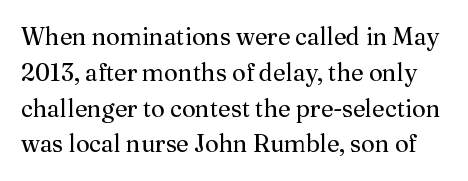
Caption: face not bold, strokes unweighted. Nobody drew a line under any word here. Every stem runs plumb, perpendicular to the baseline. The space between consecutive lines is moderate.
